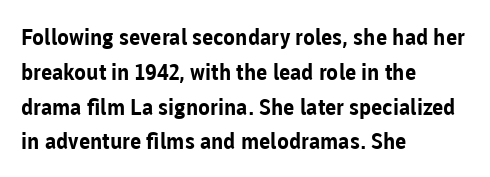
Q: Is the text bold? A: Yes.
Q: Is the text italic (slanted)? A: No, it is upright.
Q: Is the text underlined? A: No.
Q: How is the paragraph aligned? A: Left-aligned.
Q: Is the spacing between letters normal or unusually wide? A: Normal.
Q: Is the spacing between lines tight, normal or loose? A: Normal.
